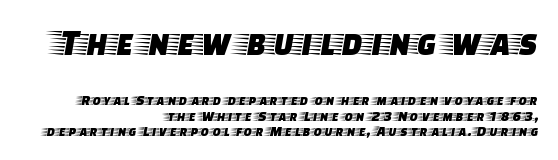
The image shows 38 px wide serif type; set right-aligned, tight line spacing (1.06x), normal letter spacing, not underlined; the first (top) block is 2.53x larger; low stroke contrast and a large x-height.
